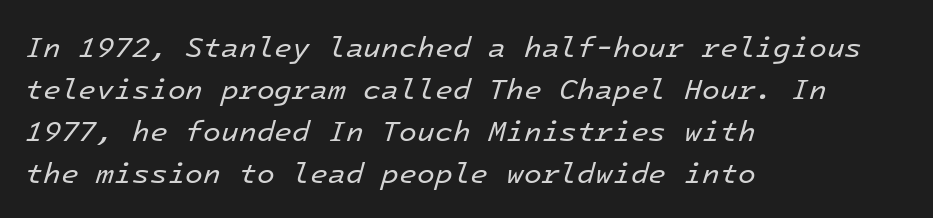
{"italic": "yes", "lean": "right", "slant_degrees": 16, "bold": "no", "weight": "regular", "width": "normal", "stroke_contrast": "low", "x_height": "medium", "monospaced": "yes", "underline": "no", "align": "left", "line_spacing": "normal", "line_spacing_ratio": 1.45, "letter_spacing": "normal", "letter_spacing_em": 0.0, "glyph_px": 29}
